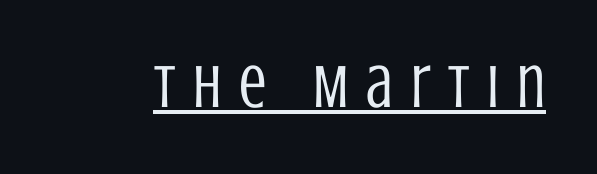
{"serif": "no", "italic": "no", "bold": "no", "weight": "regular", "width": "condensed", "stroke_contrast": "low", "x_height": "large", "monospaced": "no", "underline": "yes", "letter_spacing": "wide", "letter_spacing_em": 0.29, "glyph_px": 61}
